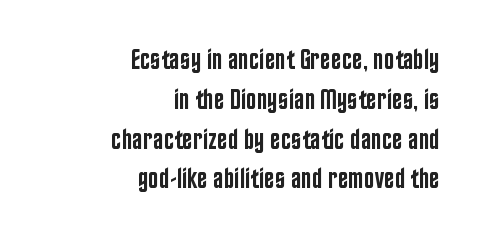
The image shows 28 px semibold, condensed sans-serif type, upright; set right-aligned, normal line spacing (1.42x), normal letter spacing, not underlined; low stroke contrast and a large x-height.
